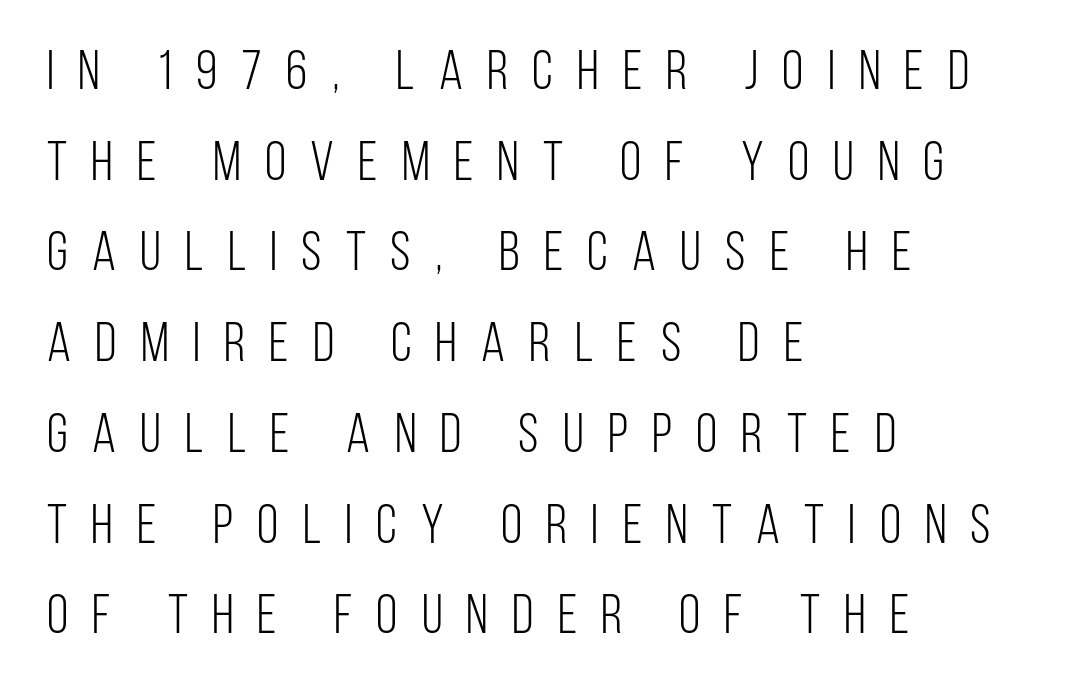
The image shows 55 px light, condensed sans-serif type, upright; set left-aligned, normal line spacing (1.65x), unusually wide letter spacing (+0.44 em), not underlined; low stroke contrast and a large x-height.
